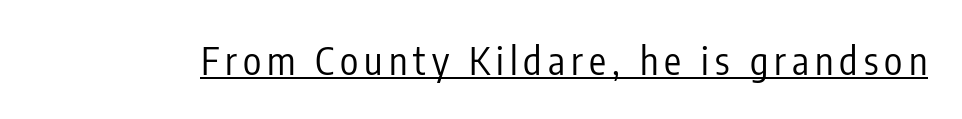
The strokes are not fattened; the text isn't bold. This sample has the flowing, uneven cadence of proportional lettering. Honestly, the underline is the first thing you notice here. In terms of letterform style, serifs are entirely absent. Every character sits straight up, as roman type does.
